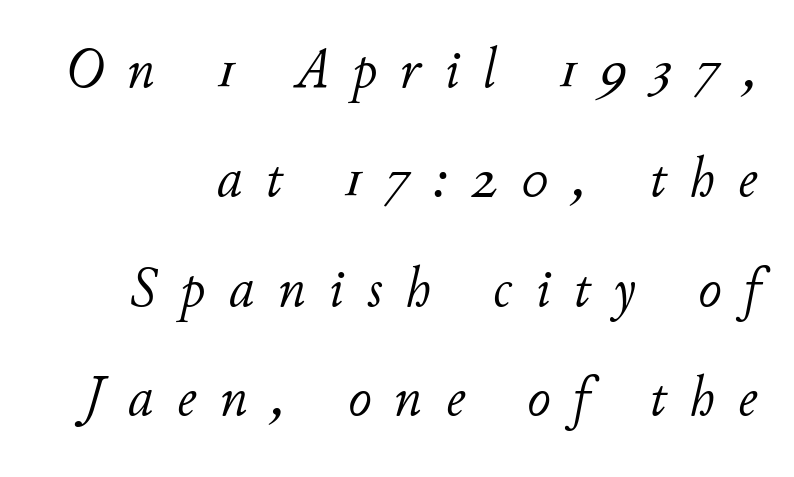
Emphasis-style slanted type is in use. On a weight scale, this lands at 450 or below. The passage is arranged like a letterhead date or caption credit — flush right. Type without underlining.
